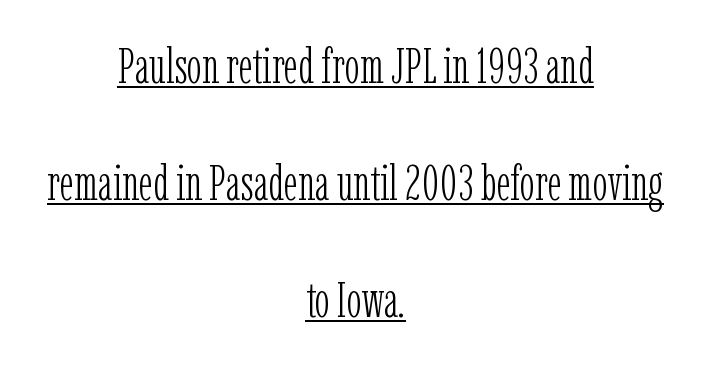
The image shows 50 px light, condensed serif type, upright; set centered, loose line spacing (2.34x), normal letter spacing, underlined; low stroke contrast and a medium x-height.
